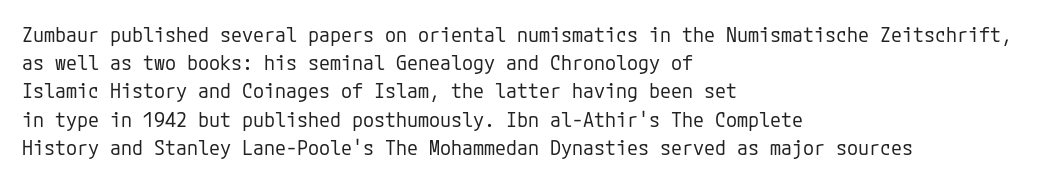
Q: Is the text bold? A: No.
Q: Is the text italic (slanted)? A: No, it is upright.
Q: Is the text underlined? A: No.
Q: How is the paragraph aligned? A: Left-aligned.
Q: Is the spacing between letters normal or unusually wide? A: Normal.
Q: Is the spacing between lines tight, normal or loose? A: Normal.
